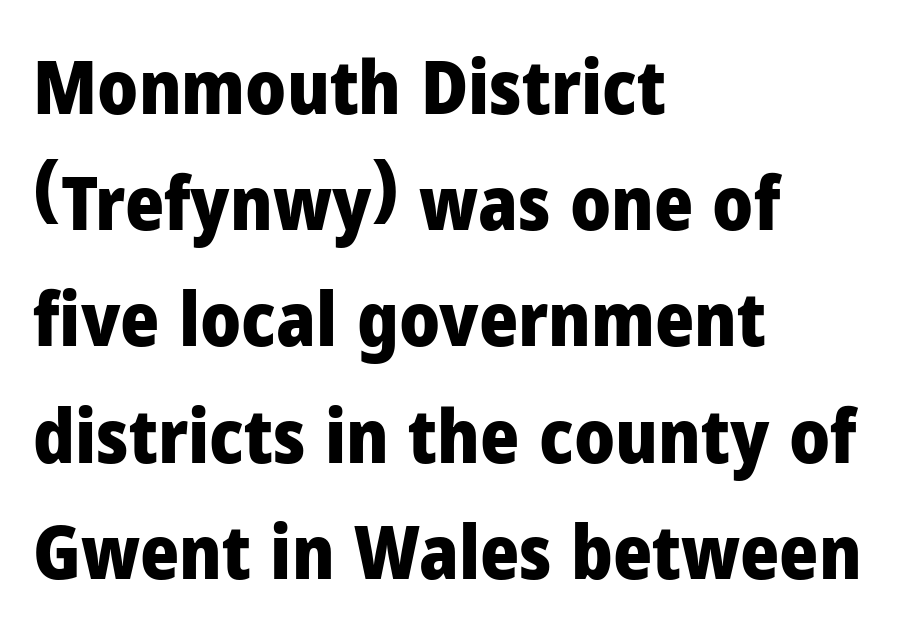
The image shows 75 px heavy sans-serif type, upright; set left-aligned, normal line spacing (1.55x), normal letter spacing, not underlined; low stroke contrast and a medium x-height.
